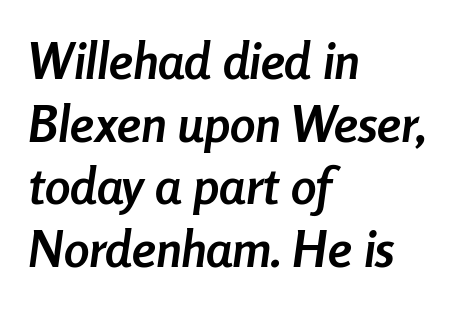
The image shows 51 px semibold, condensed type, italic (leaning right); set left-aligned, line spacing 1.23x, normal letter spacing, not underlined; low stroke contrast and a medium x-height.
